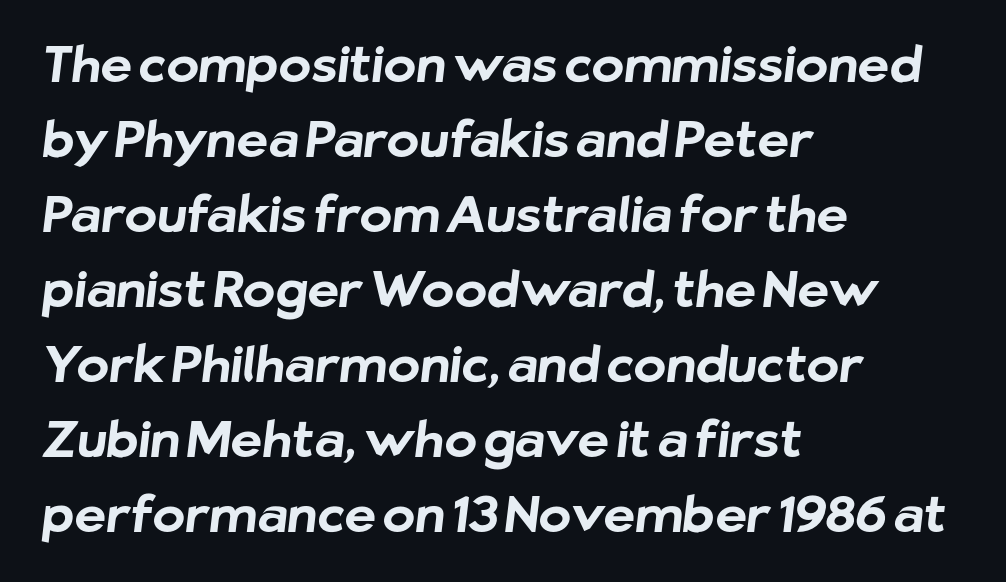
{"serif": "no", "bold": "yes", "weight": "bold", "width": "normal", "stroke_contrast": "low", "x_height": "medium", "monospaced": "no", "underline": "no", "align": "left", "line_spacing": "normal", "line_spacing_ratio": 1.53, "letter_spacing": "normal", "letter_spacing_em": 0.0, "glyph_px": 49}
